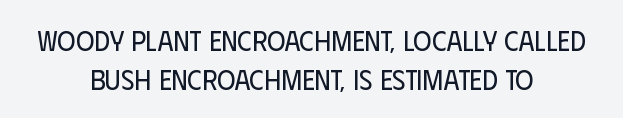
{"serif": "no", "italic": "no", "bold": "no", "weight": "regular", "width": "condensed", "stroke_contrast": "low", "x_height": "large", "monospaced": "no", "underline": "no", "align": "center", "line_spacing": "normal", "line_spacing_ratio": 1.39, "letter_spacing": "normal", "letter_spacing_em": 0.0, "glyph_px": 28}
